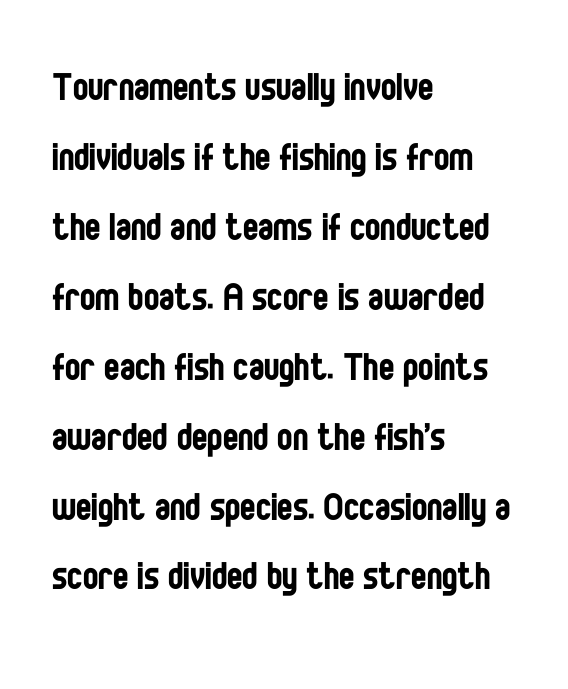
Q: Is the text bold? A: No.
Q: Is the text italic (slanted)? A: No, it is upright.
Q: Is the typeface a serif or a sans-serif typeface? A: Sans-serif.
Q: Is the text underlined? A: No.
Q: How is the paragraph aligned? A: Left-aligned.
Q: Is the spacing between letters normal or unusually wide? A: Normal.
Q: Is the spacing between lines tight, normal or loose? A: Normal.
Q: Width (condensed, normal, or wide)? A: Condensed.
Q: Stroke contrast? A: Low.
Q: x-height? A: Large.
Q: Monospaced? A: No.
